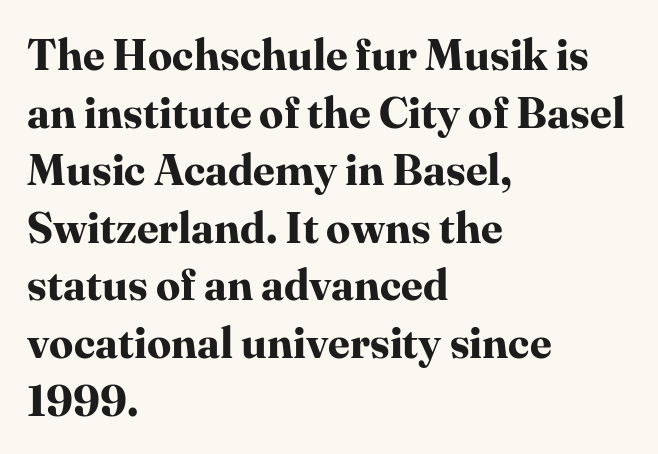
Q: Is the text bold? A: Yes.
Q: Is the text italic (slanted)? A: No, it is upright.
Q: Is the typeface a serif or a sans-serif typeface? A: Serif.
Q: Is the text underlined? A: No.
Q: How is the paragraph aligned? A: Left-aligned.
Q: Is the spacing between letters normal or unusually wide? A: Normal.
Q: Is the spacing between lines tight, normal or loose? A: Normal.
Q: Width (condensed, normal, or wide)? A: Normal.
Q: Stroke contrast? A: High.
Q: x-height? A: Medium.
Q: Monospaced? A: No.
